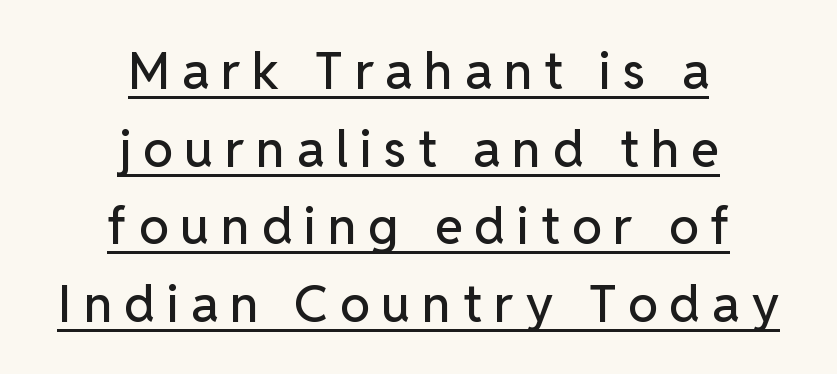
The setting favours the middle, as headings and verse often do. The vertical gap from one line to the next is medium. The face used here is rendered with a markedly widened letterfit. I'd call this a sans setting — the letters go barefoot.
